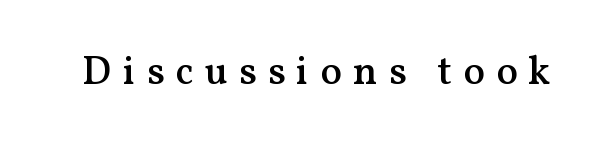
The image shows 40 px semibold serif type, upright; set unusually wide letter spacing (+0.28 em), not underlined; medium stroke contrast and a medium x-height.
